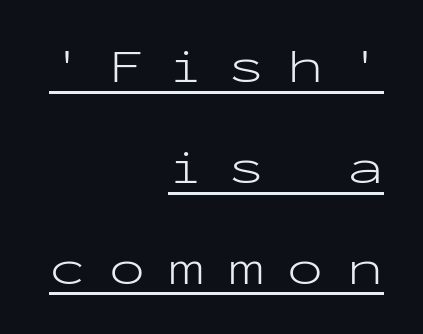
{"serif": "no", "italic": "no", "bold": "no", "weight": "light", "width": "wide", "stroke_contrast": "low", "x_height": "medium", "monospaced": "yes", "underline": "yes", "align": "right", "line_spacing": "loose", "line_spacing_ratio": 2.1, "letter_spacing": "wide", "letter_spacing_em": 0.49, "glyph_px": 48}
